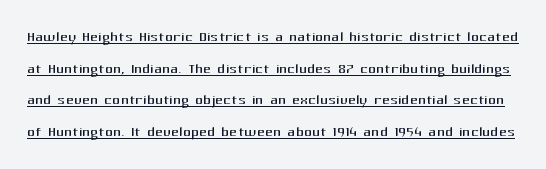
{"italic": "no", "bold": "no", "underline": "yes", "line_spacing": "normal", "line_spacing_ratio": 1.58, "letter_spacing": "normal", "letter_spacing_em": 0.0, "glyph_px": 20}
